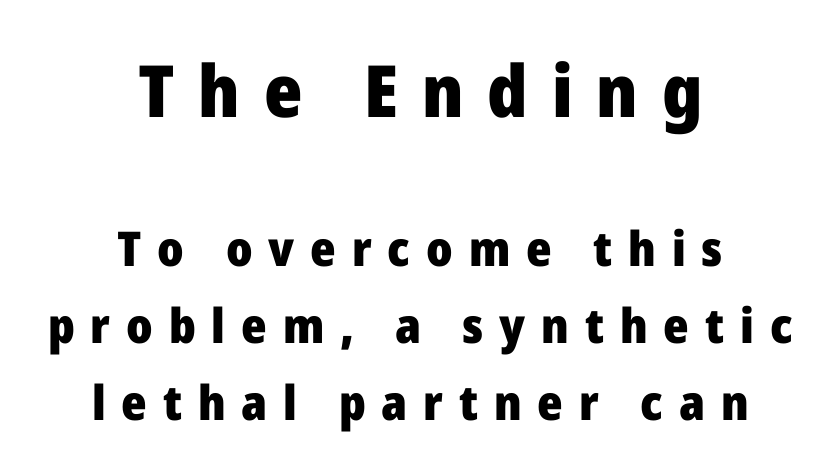
Q: Is the text bold? A: Yes.
Q: Is the text italic (slanted)? A: No, it is upright.
Q: Is the typeface a serif or a sans-serif typeface? A: Sans-serif.
Q: Is the text underlined? A: No.
Q: How is the paragraph aligned? A: Centered.
Q: Is the spacing between letters normal or unusually wide? A: Unusually wide.
Q: Is the spacing between lines tight, normal or loose? A: Normal.
Q: Which block of text is set in a larger size, the first (top) or the second (bottom)? A: The first (top) one.
Q: Width (condensed, normal, or wide)? A: Normal.
Q: Stroke contrast? A: Low.
Q: x-height? A: Medium.
Q: Monospaced? A: No.
